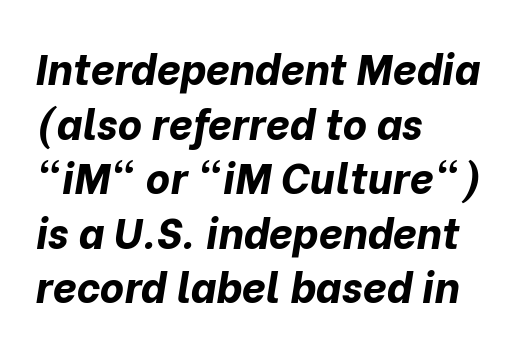
{"italic": "yes", "lean": "right", "slant_degrees": 10, "bold": "yes", "weight": "bold", "width": "normal", "stroke_contrast": "low", "x_height": "medium", "monospaced": "no", "underline": "no", "align": "left", "line_spacing": "normal", "line_spacing_ratio": 1.3, "letter_spacing": "normal", "letter_spacing_em": 0.0, "glyph_px": 42}
